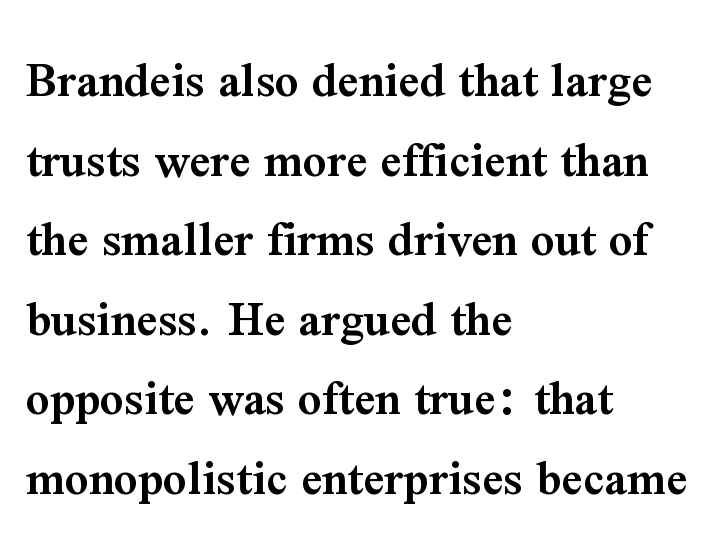
{"serif": "yes", "italic": "no", "bold": "semi", "weight": "semibold", "width": "normal", "stroke_contrast": "medium", "x_height": "medium", "monospaced": "no", "underline": "no", "align": "left", "line_spacing": "normal", "line_spacing_ratio": 1.53, "letter_spacing": "normal", "letter_spacing_em": 0.0, "glyph_px": 52}
